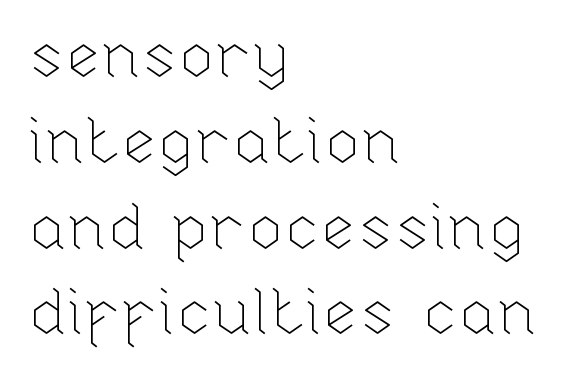
The image shows 65 px thin type, upright; set left-aligned, normal line spacing (1.32x), normal letter spacing, not underlined; low stroke contrast and a medium x-height.
